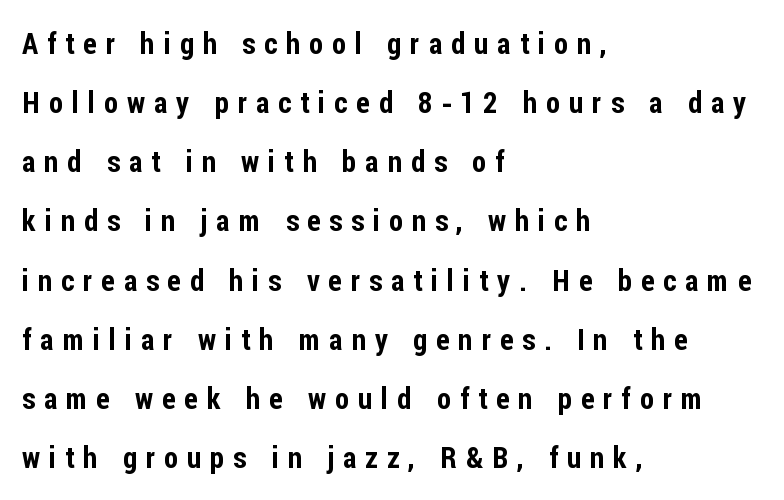
{"serif": "no", "italic": "no", "width": "condensed", "stroke_contrast": "low", "x_height": "medium", "monospaced": "no", "underline": "no", "align": "left", "line_spacing": "loose", "line_spacing_ratio": 2.04, "letter_spacing": "wide", "letter_spacing_em": 0.31, "glyph_px": 29}
